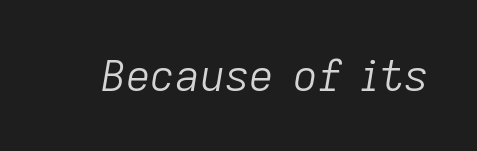
The image shows 43 px light type, italic (leaning right); set normal letter spacing, not underlined; low stroke contrast and a medium x-height.
